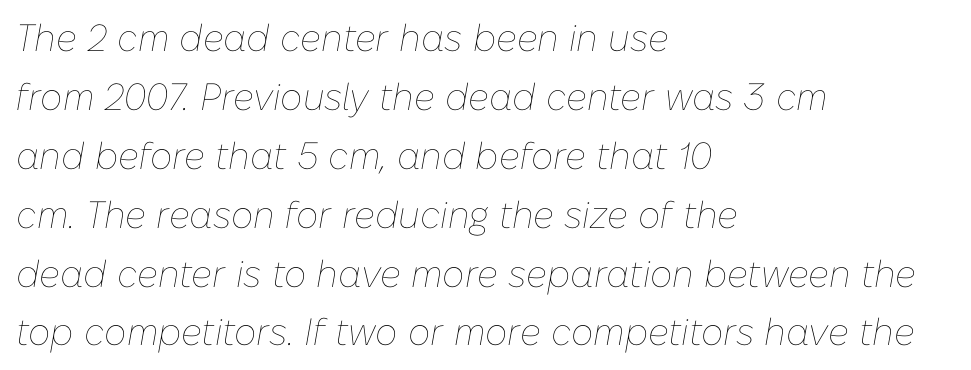
Caption: multi-line text, flush left, ragged right. In terms of letterspacing, this is plain default setting. Only glyphs here, with clear space below each row. A light-to-regular cut is what we see here.
